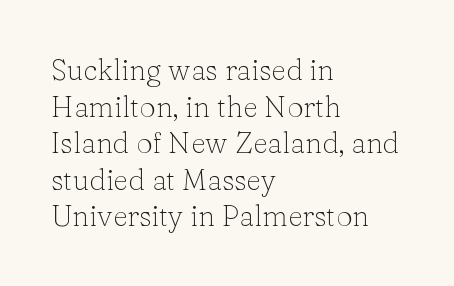
{"serif": "yes", "italic": "no", "bold": "no", "weight": "light", "width": "normal", "stroke_contrast": "low", "x_height": "medium", "monospaced": "no", "underline": "no", "align": "left", "line_spacing": "normal", "line_spacing_ratio": 1.26, "letter_spacing": "normal", "letter_spacing_em": 0.0, "glyph_px": 29}
